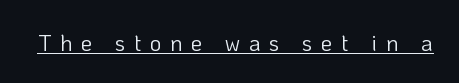
{"italic": "no", "bold": "no", "underline": "yes", "letter_spacing": "wide", "letter_spacing_em": 0.37, "glyph_px": 23}
